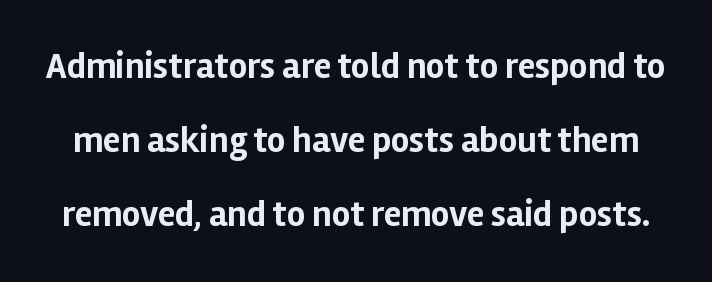
Type without underlining. This is roman type, the default non-slanted kind. The passage shown is emphatically bold. Short note: letters normally spaced. Type style note: lacks serifs.
